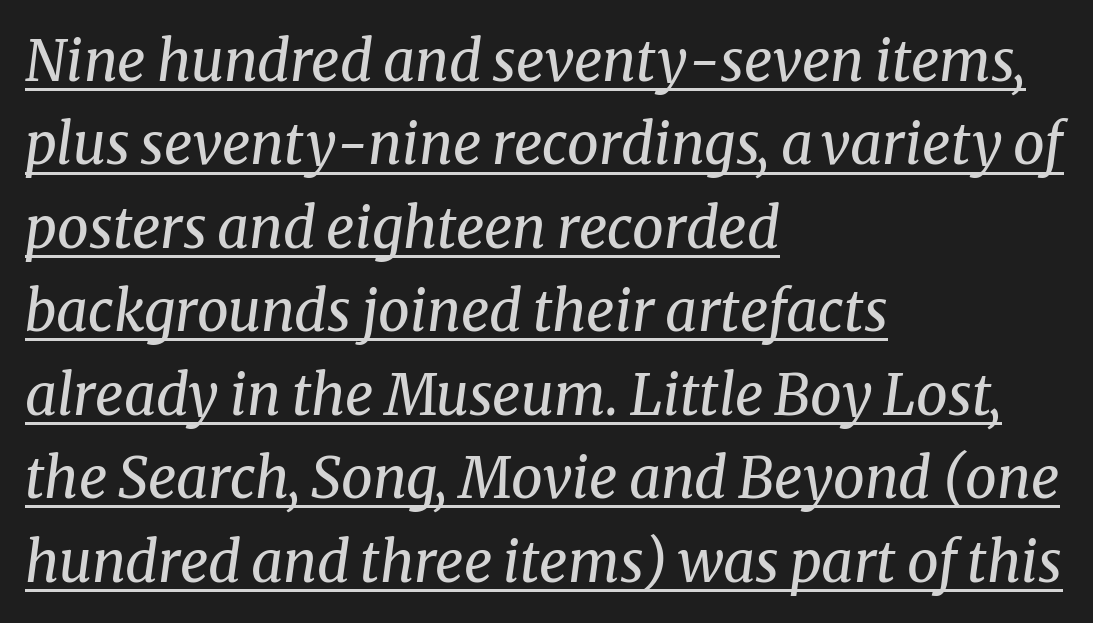
{"serif": "yes", "italic": "yes", "lean": "right", "slant_degrees": 8, "bold": "no", "weight": "regular", "width": "normal", "stroke_contrast": "medium", "x_height": "medium", "monospaced": "no", "underline": "yes", "align": "left", "line_spacing": "normal", "line_spacing_ratio": 1.49, "letter_spacing": "normal", "letter_spacing_em": 0.0, "glyph_px": 56}
